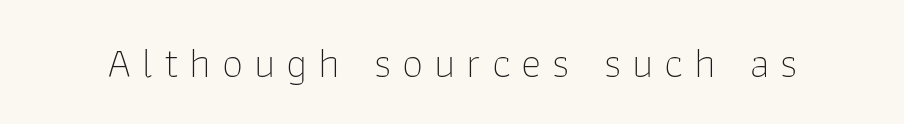
The image shows 43 px thin sans-serif type, upright; set unusually wide letter spacing (+0.25 em), not underlined; low stroke contrast and a medium x-height.
